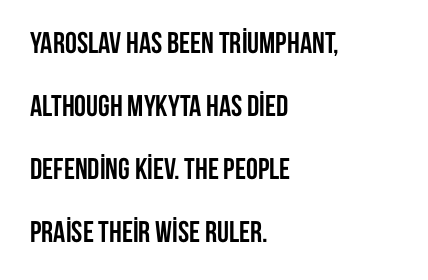
{"serif": "no", "italic": "no", "bold": "yes", "weight": "semibold", "width": "condensed", "stroke_contrast": "low", "x_height": "large", "monospaced": "no", "underline": "no", "align": "left", "line_spacing": "loose", "line_spacing_ratio": 2.1, "letter_spacing": "normal", "letter_spacing_em": 0.0, "glyph_px": 30}
